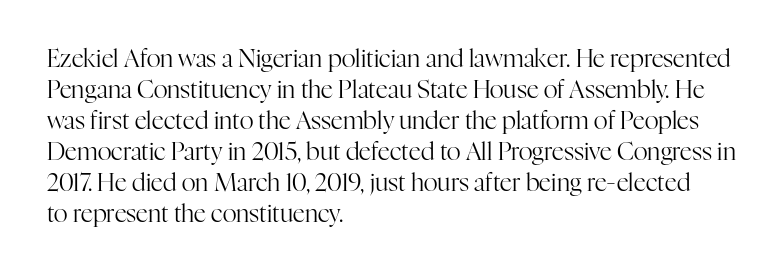
Q: Is the text bold? A: No.
Q: Is the text italic (slanted)? A: No, it is upright.
Q: Is the text underlined? A: No.
Q: How is the paragraph aligned? A: Left-aligned.
Q: Is the spacing between letters normal or unusually wide? A: Normal.
Q: Is the spacing between lines tight, normal or loose? A: Normal.
